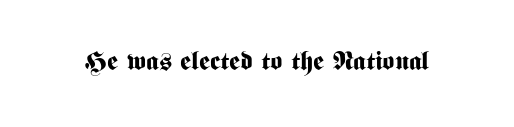
{"italic": "no", "bold": "yes", "underline": "no", "letter_spacing": "normal", "letter_spacing_em": 0.0, "glyph_px": 26}
